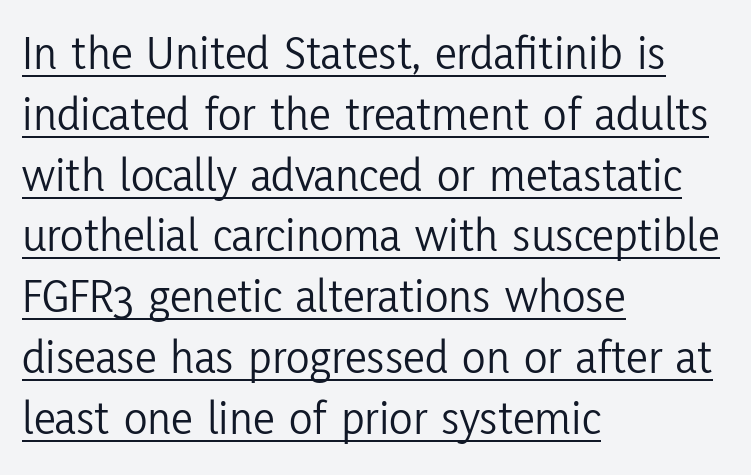
{"serif": "no", "italic": "no", "bold": "no", "weight": "light", "width": "condensed", "stroke_contrast": "low", "x_height": "medium", "monospaced": "no", "underline": "yes", "align": "left", "line_spacing_ratio": 1.24, "letter_spacing": "normal", "letter_spacing_em": 0.0, "glyph_px": 49}
